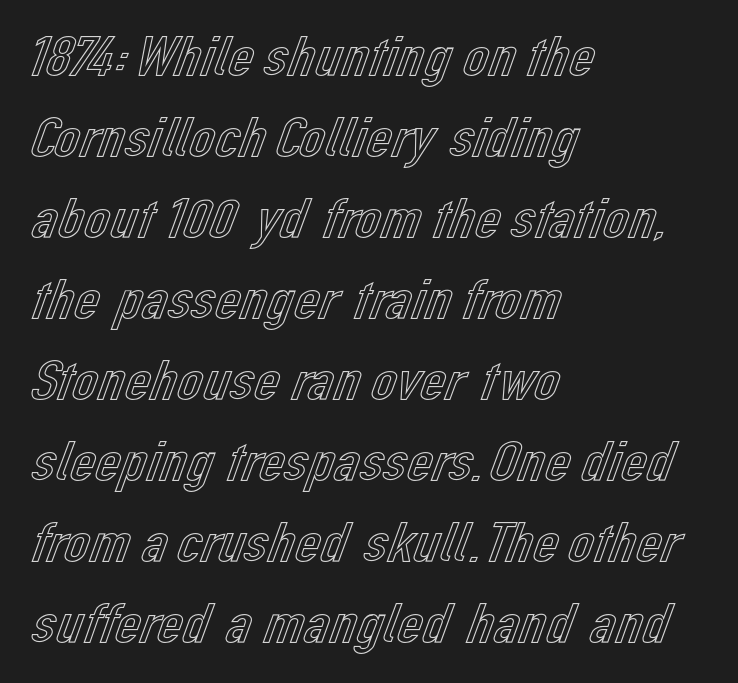
The image shows 57 px text type; set left-aligned, normal line spacing (1.42x), normal letter spacing, not underlined; a medium x-height.
